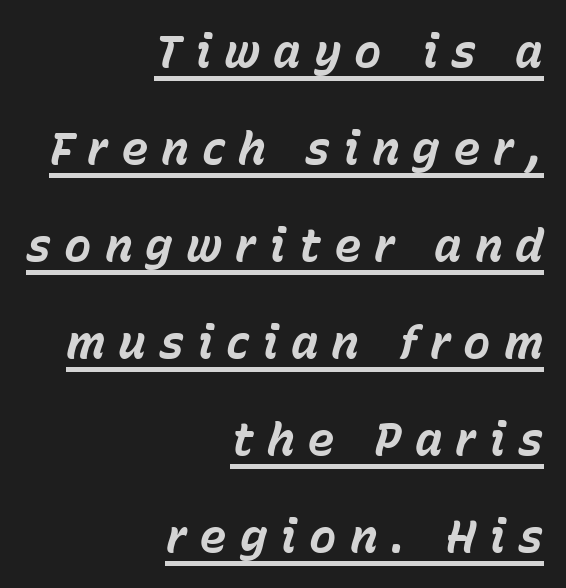
{"italic": "yes", "lean": "right", "slant_degrees": 15, "bold": "yes", "weight": "bold", "width": "normal", "stroke_contrast": "low", "x_height": "medium", "monospaced": "no", "underline": "yes", "align": "right", "line_spacing": "loose", "line_spacing_ratio": 2.11, "letter_spacing": "wide", "letter_spacing_em": 0.28, "glyph_px": 46}
